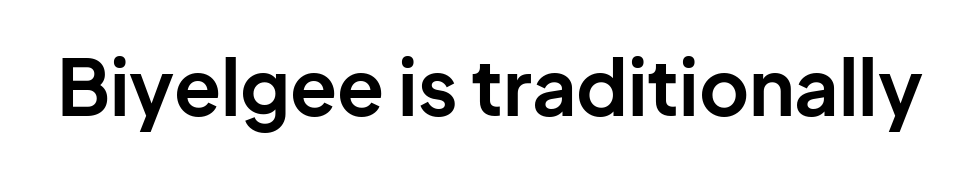
The image shows 77 px bold sans-serif type, upright; set normal letter spacing, not underlined; low stroke contrast and a medium x-height.
